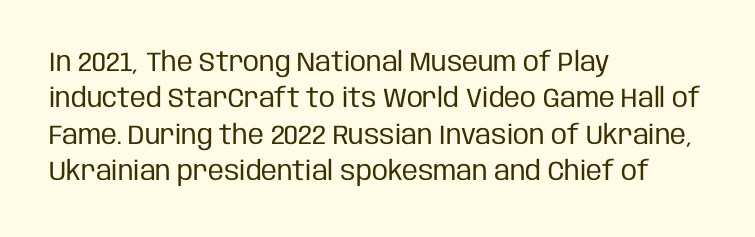
Q: Is the text bold? A: No.
Q: Is the text italic (slanted)? A: No, it is upright.
Q: Is the text underlined? A: No.
Q: How is the paragraph aligned? A: Left-aligned.
Q: Is the spacing between letters normal or unusually wide? A: Normal.
Q: Is the spacing between lines tight, normal or loose? A: Normal.
